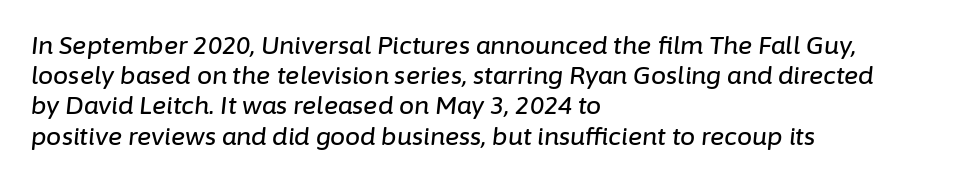
Q: Is the text italic (slanted)? A: Yes, it leans right by about 6 degrees.
Q: Is the text underlined? A: No.
Q: How is the paragraph aligned? A: Left-aligned.
Q: Is the spacing between letters normal or unusually wide? A: Normal.
Q: Is the spacing between lines tight, normal or loose? A: Normal.
